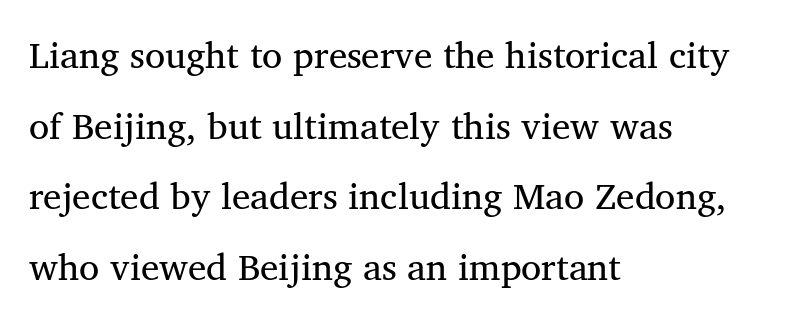
The image shows 37 px regular-weight serif type, upright; set left-aligned, loose line spacing (1.91x), normal letter spacing, not underlined; medium stroke contrast and a medium x-height.
